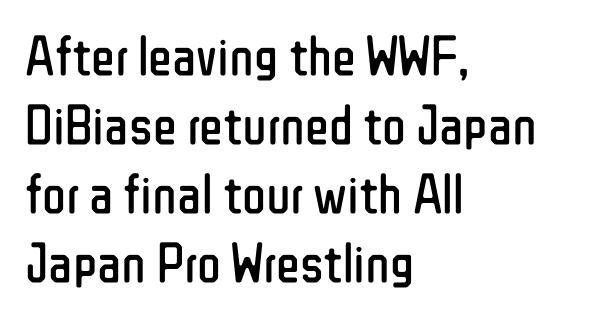
The image shows 56 px regular-weight, condensed sans-serif type, upright; set left-aligned, line spacing 1.23x, normal letter spacing, not underlined; low stroke contrast and a medium x-height.
